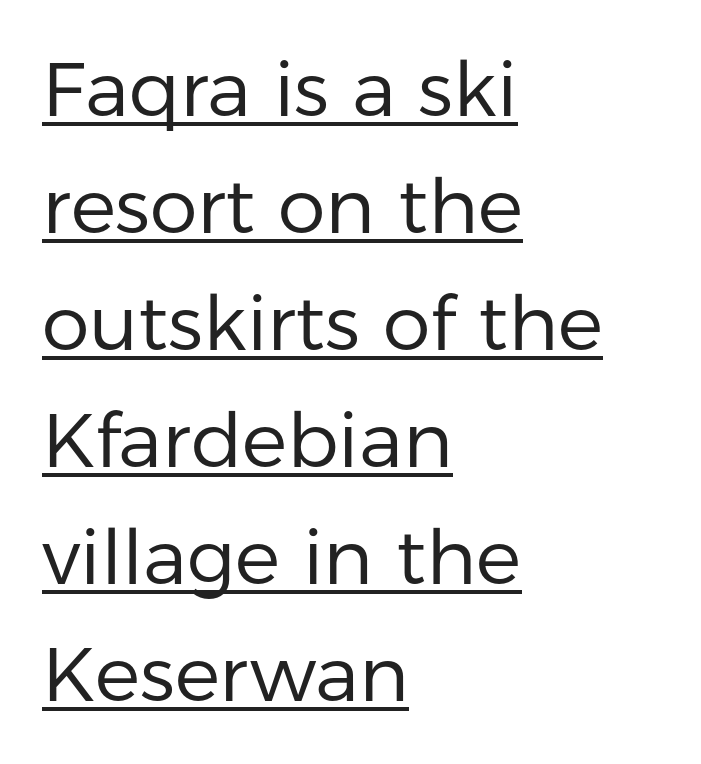
The image shows 76 px regular-weight sans-serif type, upright; set left-aligned, normal line spacing (1.54x), normal letter spacing, underlined; low stroke contrast and a medium x-height.
